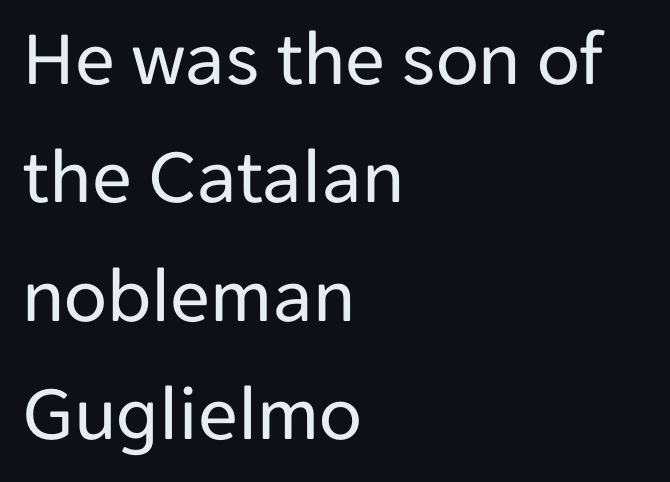
Each new line begins a customary step beneath the previous one. Italic: no, the glyphs are upright roman. Line starts are locked; line ends wander. The weight tops out at a normal text grade. Spacing between characters is what you'd get straight out of the box.
